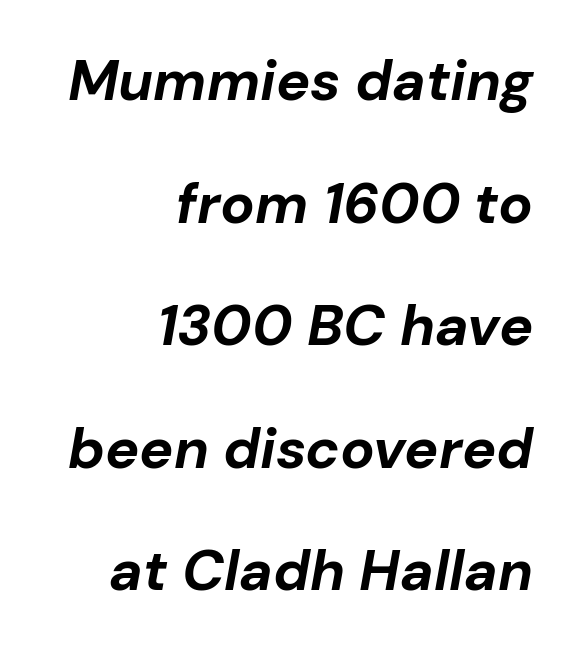
The leading is generous, giving the passage an open texture. The axis of the letterforms is tilted away from vertical. These lines are rendered in a variable-pitch font. Look at the tracking — it's just the regular setting, nothing added. Strokes here are thick enough to call this a true bold. The string is rendered with underlining switched off.
